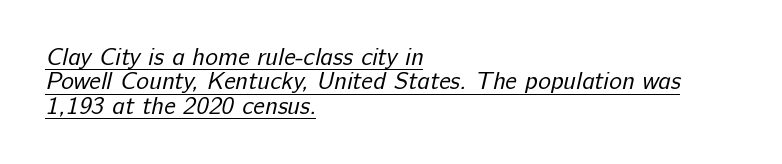
Q: Is the text bold? A: No.
Q: Is the text underlined? A: Yes.
Q: How is the paragraph aligned? A: Left-aligned.
Q: Is the spacing between letters normal or unusually wide? A: Normal.
Q: Is the spacing between lines tight, normal or loose? A: Tight.
